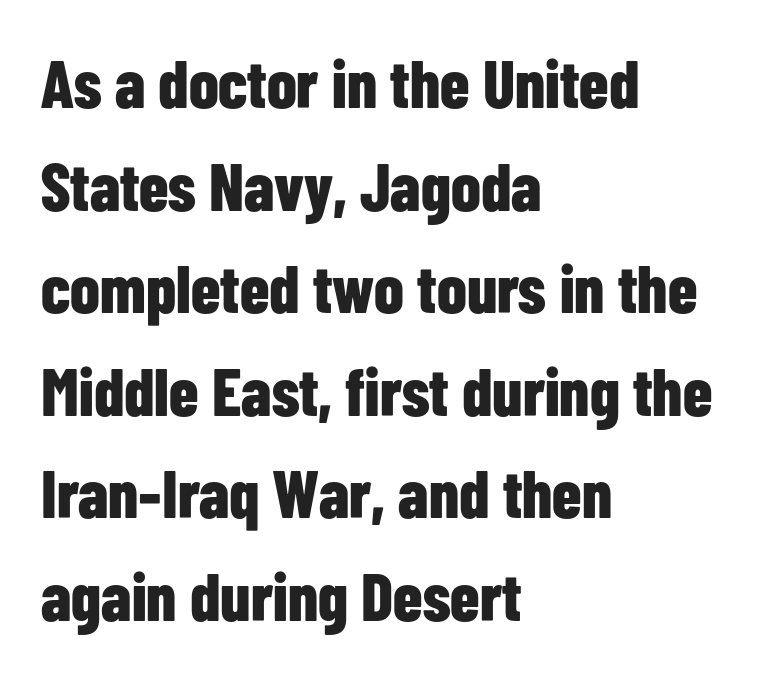
Q: Is the text bold? A: Yes.
Q: Is the text italic (slanted)? A: No, it is upright.
Q: Is the typeface a serif or a sans-serif typeface? A: Sans-serif.
Q: Is the text underlined? A: No.
Q: How is the paragraph aligned? A: Left-aligned.
Q: Is the spacing between letters normal or unusually wide? A: Normal.
Q: Is the spacing between lines tight, normal or loose? A: Normal.
Q: Width (condensed, normal, or wide)? A: Condensed.
Q: Stroke contrast? A: Low.
Q: x-height? A: Medium.
Q: Monospaced? A: No.
